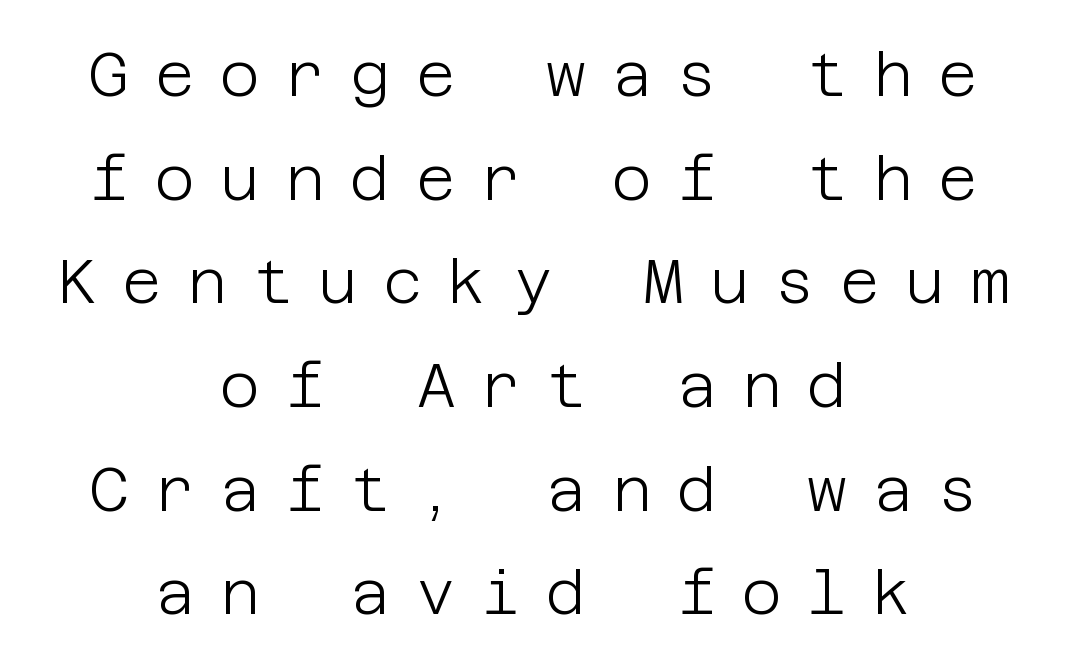
Q: Is the text bold? A: No.
Q: Is the text italic (slanted)? A: No, it is upright.
Q: Is the typeface a serif or a sans-serif typeface? A: Sans-serif.
Q: Is the text underlined? A: No.
Q: How is the paragraph aligned? A: Centered.
Q: Is the spacing between letters normal or unusually wide? A: Unusually wide.
Q: Is the spacing between lines tight, normal or loose? A: Normal.
Q: Width (condensed, normal, or wide)? A: Normal.
Q: Stroke contrast? A: Low.
Q: x-height? A: Large.
